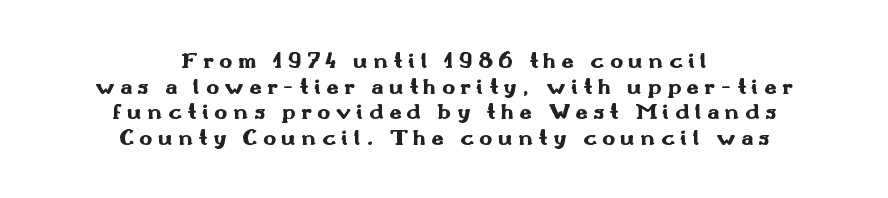
The image shows 22 px bold type, upright; set centered, line spacing 1.16x, unusually wide letter spacing (+0.25 em), not underlined.
